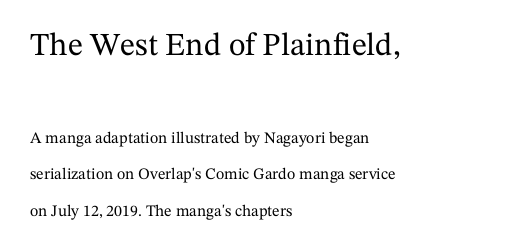
Q: Is the text italic (slanted)? A: No, it is upright.
Q: Is the typeface a serif or a sans-serif typeface? A: Serif.
Q: Is the text underlined? A: No.
Q: How is the paragraph aligned? A: Left-aligned.
Q: Is the spacing between letters normal or unusually wide? A: Normal.
Q: Is the spacing between lines tight, normal or loose? A: Loose.
Q: Which block of text is set in a larger size, the first (top) or the second (bottom)? A: The first (top) one.
Q: Width (condensed, normal, or wide)? A: Normal.
Q: Stroke contrast? A: Medium.
Q: x-height? A: Medium.
Q: Monospaced? A: No.
